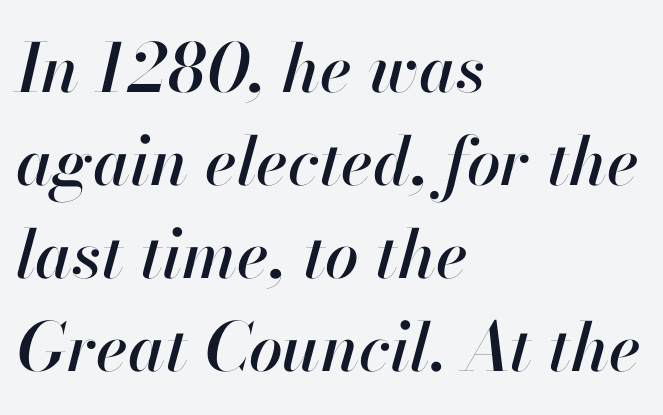
The image shows 67 px text type, italic (leaning right); set left-aligned, normal line spacing (1.39x), normal letter spacing, not underlined; high stroke contrast and a small x-height.
